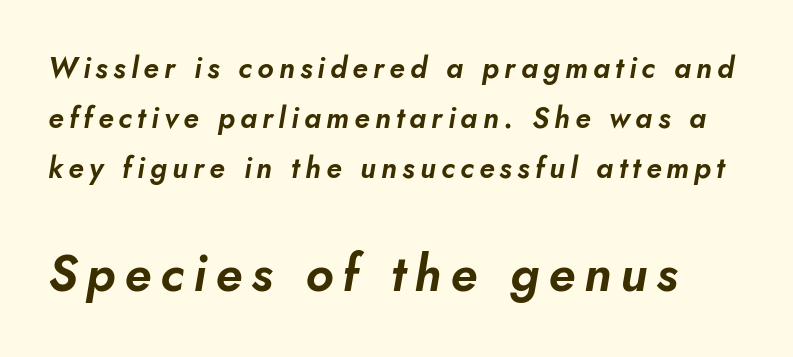
The space directly below the letters is spotless. Of the two passages, the one underneath uses the larger point size. Tall strokes in this sample are angled rather than plumb. You could not count columns in this text — the font is proportionally spaced.
